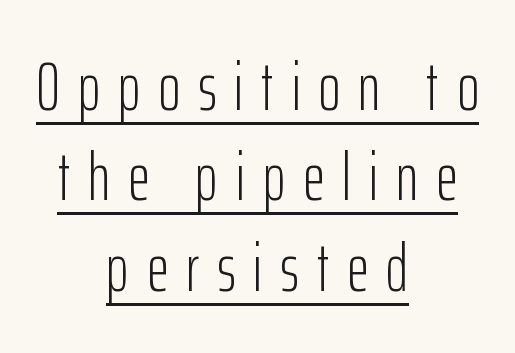
The image shows 68 px light, condensed sans-serif type, upright; set centered, normal line spacing (1.33x), unusually wide letter spacing (+0.26 em), underlined; low stroke contrast and a medium x-height.
